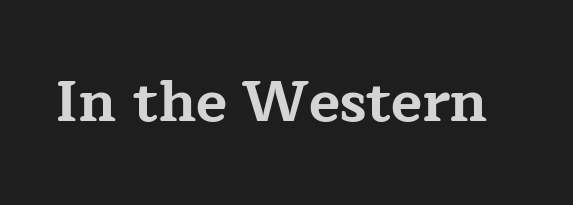
Q: Is the text bold? A: Yes.
Q: Is the text italic (slanted)? A: No, it is upright.
Q: Is the typeface a serif or a sans-serif typeface? A: Serif.
Q: Is the text underlined? A: No.
Q: Is the spacing between letters normal or unusually wide? A: Normal.
Q: Width (condensed, normal, or wide)? A: Wide.
Q: Stroke contrast? A: Low.
Q: x-height? A: Medium.
Q: Monospaced? A: No.
